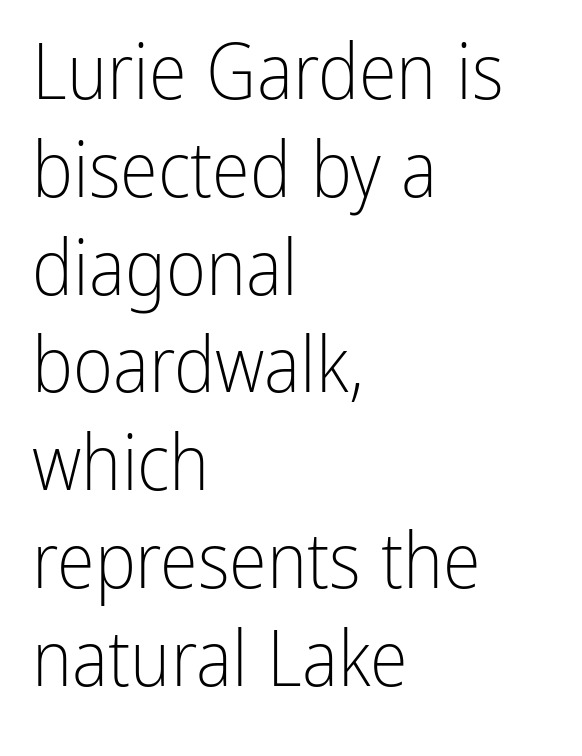
The image shows 77 px light, condensed sans-serif type, upright; set left-aligned, normal line spacing (1.27x), normal letter spacing, not underlined; low stroke contrast and a medium x-height.
